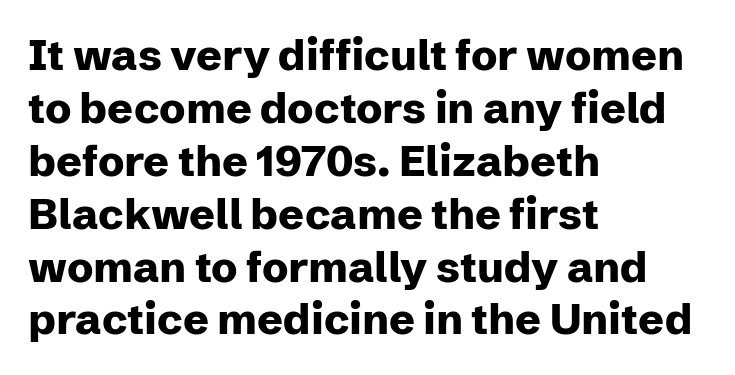
Strong, thick strokes mark this as bold type. The letters sit at their default tracking, neither squeezed nor spread. This sample uses an upright cut, with every glyph sitting square on the baseline. Proportional: the letters do not fall into vertical columns. Check where the strokes stop: nothing finishes them off — pure sans.
